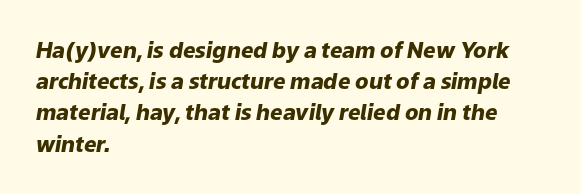
The image shows 22 px bold type, italic (leaning right); set left-aligned, normal line spacing (1.42x), normal letter spacing, not underlined.
